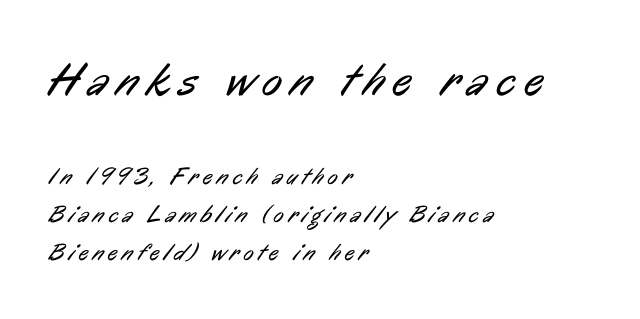
Think of a printed novel: that variable character pitch is what you see here. Classification — sans serif. In terms of leading, this rendering sits right in the middle. If you drew a ruler down the left edge, every line would touch it.
